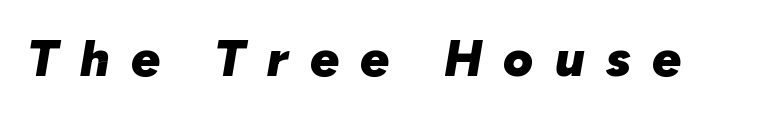
Q: Is the text bold? A: Yes.
Q: Is the text italic (slanted)? A: Yes, it leans right by about 10 degrees.
Q: Is the text underlined? A: No.
Q: Is the spacing between letters normal or unusually wide? A: Unusually wide.
Q: Width (condensed, normal, or wide)? A: Normal.
Q: Stroke contrast? A: Low.
Q: x-height? A: Medium.
Q: Monospaced? A: No.
